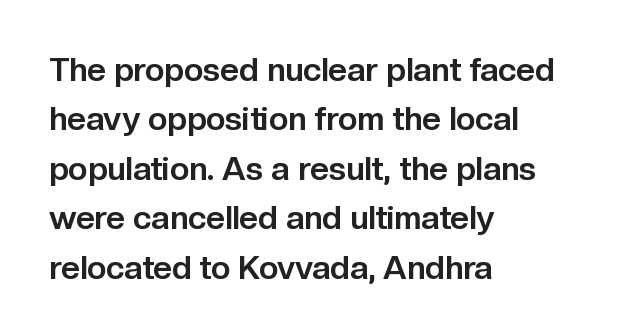
{"serif": "no", "italic": "no", "bold": "yes", "weight": "bold", "width": "normal", "stroke_contrast": "low", "x_height": "medium", "monospaced": "no", "underline": "no", "align": "left", "line_spacing": "normal", "line_spacing_ratio": 1.5, "letter_spacing": "normal", "letter_spacing_em": 0.0, "glyph_px": 33}
